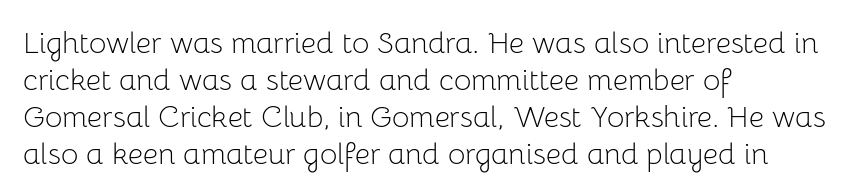
The image shows 30 px light sans-serif type, upright; set left-aligned, line spacing 1.23x, normal letter spacing, not underlined; low stroke contrast and a medium x-height.
